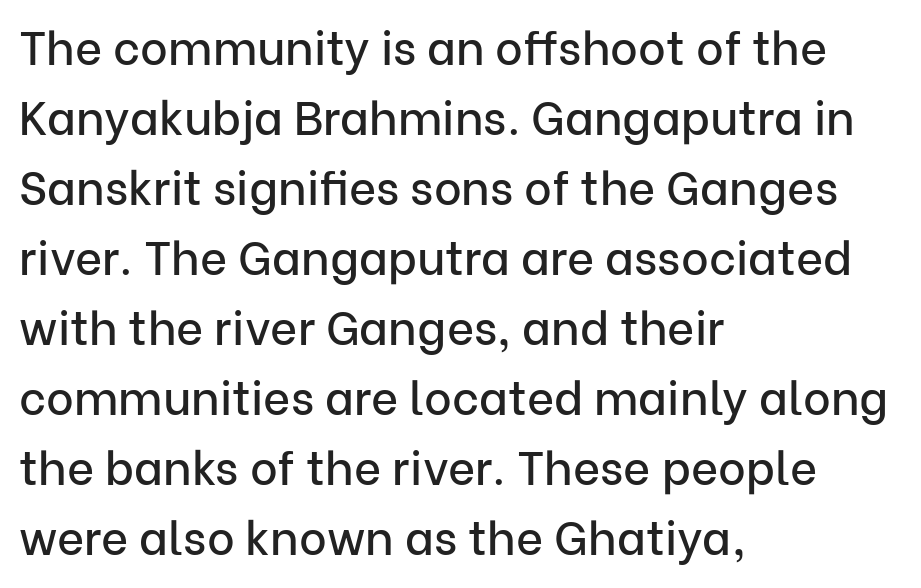
The strip under each line holds only bare page. Serif or sans? Sans — the stroke terminals are bare. In terms of leading, this rendering sits right in the middle. It's the straight-up-and-down kind of type.
